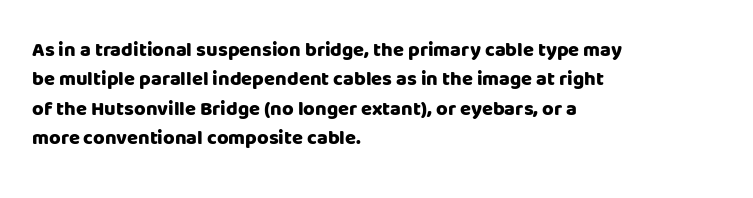
Emphasis by weight is at full strength: bold. The glyphs are unaccompanied by any horizontal stroke below them. Nothing unusual about the tracking: characters are spaced as the font intends. Do the letters lean? They stand straight. Every row of glyphs begins at an identical x-position on the left.
